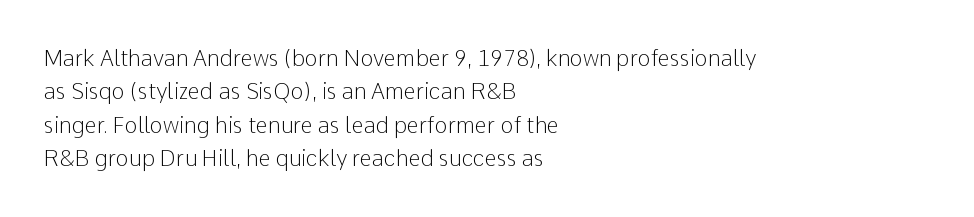
Summary of vertical rhythm: regular, with standard interline spacing. No extra ink here — the face is not bold. Quick note: not italic, upright. Horizontal alignment here is leftward, the default for most running prose.
